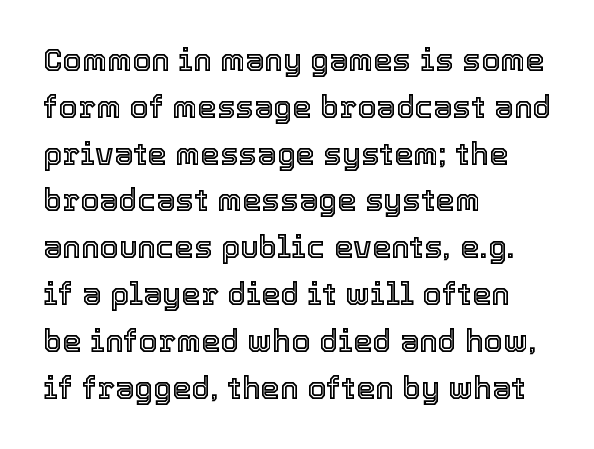
Do the characters align in a grid? No, the font is proportional. Any mark beneath the type? The region is blank. Quick note: not italic, upright. The horizontal fit of the characters is conventional and even.
